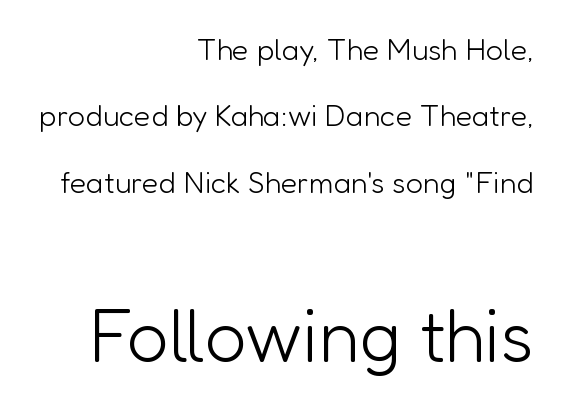
Tracking value appears to be zero — textbook default spacing. The more generous point size was reserved for the lower chunk. Unmarked baselines from the first word to the last. All the whitespace from short lines collects on the left.
